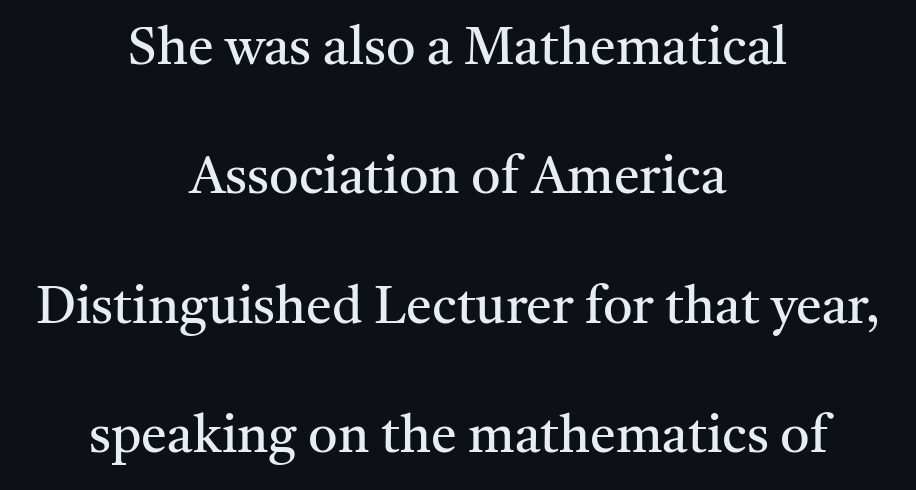
The letterforms sit shoulder to shoulder at normal distance. You can tell it's not italic because the verticals are truly vertical. A typesetter would call this proportional, since set widths differ per character. To sum up the face: it has serifs. The vertical gap from one line to the next is large. Clear beneath every line of the passage.
